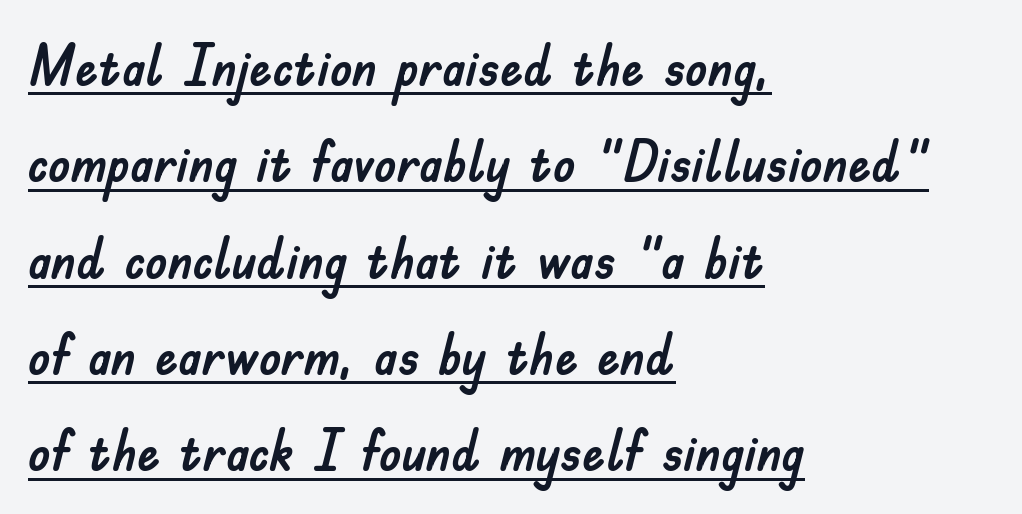
What stands out about the letter spacing? Nothing — it is the standard amount. The vertical gap from one line to the next is medium. A typographer would call this underscored text.
